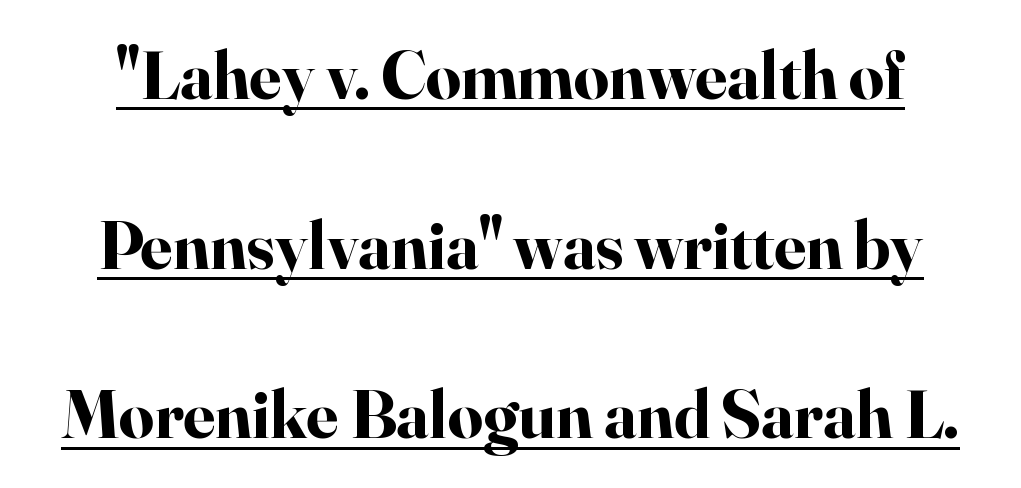
Does a line run under the words? Yes, clearly. Do the letters lean? They stand straight. Spacing verdict: proportional, widths tailored to each character. Pretty heavy lettering here — definitely bold. The glyphs in this specimen are seriffed. Notice the wide empty band between every row — that's loose leading.
